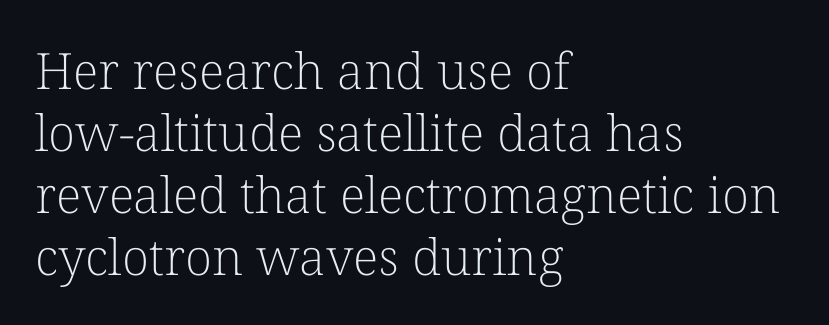
Think of a printed novel: that variable character pitch is what you see here. Compared with typical body copy, the letter spacing here is the same. Weight: regular or lighter. Is the block centered? No — it sits flush against the left margin. This is the regular roman posture of the typeface. Anything drawn beneath the words? Only blank space.
